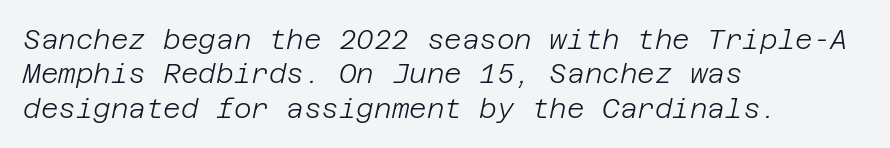
The image shows 27 px text type, italic (leaning right); set left-aligned, normal line spacing (1.27x), normal letter spacing, not underlined.
